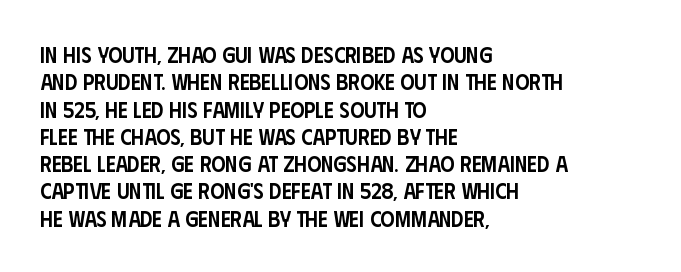
Typographic density is moderately raised because the face is semibold. Vertical strokes here are truly vertical. Between one letter and the next there's only the usual sliver of space. The setting favours the left margin, as ordinary paragraphs usually do.
